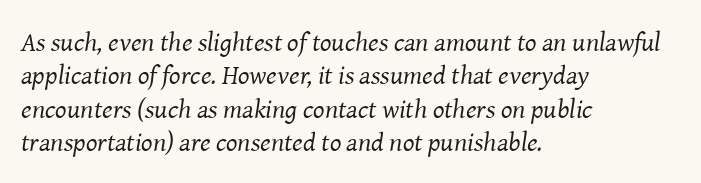
Q: Is the text bold? A: No.
Q: Is the text italic (slanted)? A: Yes, it leans right by about 8 degrees.
Q: Is the text underlined? A: No.
Q: How is the paragraph aligned? A: Left-aligned.
Q: Is the spacing between letters normal or unusually wide? A: Normal.
